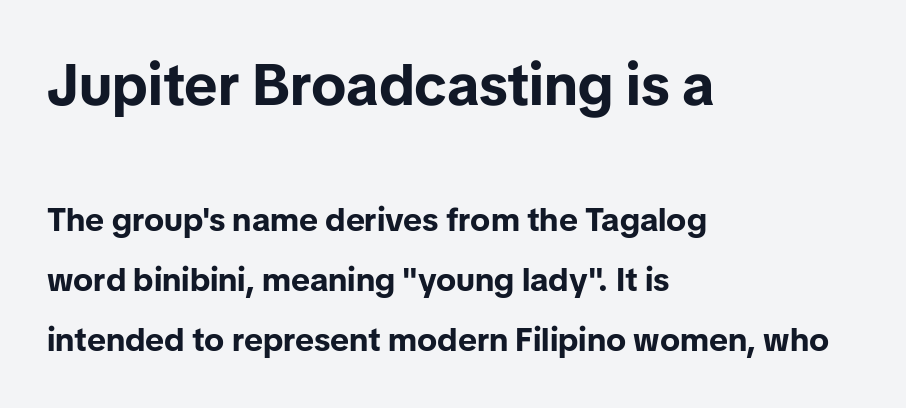
Q: Is the text bold? A: Yes.
Q: Is the text italic (slanted)? A: No, it is upright.
Q: Is the typeface a serif or a sans-serif typeface? A: Sans-serif.
Q: Is the text underlined? A: No.
Q: How is the paragraph aligned? A: Left-aligned.
Q: Is the spacing between letters normal or unusually wide? A: Normal.
Q: Which block of text is set in a larger size, the first (top) or the second (bottom)? A: The first (top) one.
Q: Width (condensed, normal, or wide)? A: Normal.
Q: Stroke contrast? A: Low.
Q: x-height? A: Medium.
Q: Monospaced? A: No.
